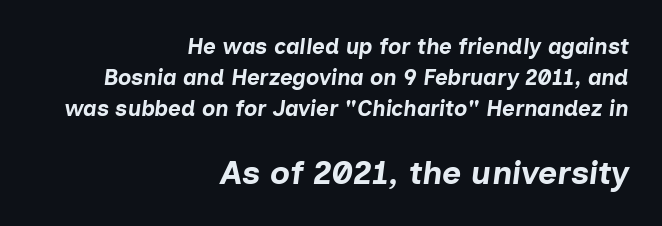
{"italic": "yes", "lean": "right", "slant_degrees": 7, "bold": "yes", "weight": "bold", "width": "normal", "stroke_contrast": "low", "x_height": "medium", "monospaced": "no", "underline": "no", "align": "right", "line_spacing": "normal", "line_spacing_ratio": 1.4, "letter_spacing": "normal", "letter_spacing_em": 0.0, "larger_block": "second", "size_ratio": 1.5, "glyph_px": 33}
